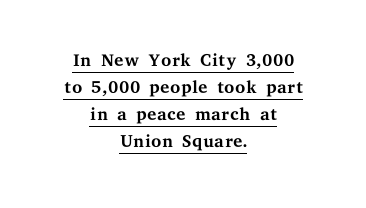
Visually the block forms a symmetrical silhouette, jagged on both flanks. You can see a thin bar hugging the bottom of the glyphs. Is the stroke heavy? The answer is a plain regular-or-lighter. The line texture is even and compact thanks to regular tracking.
